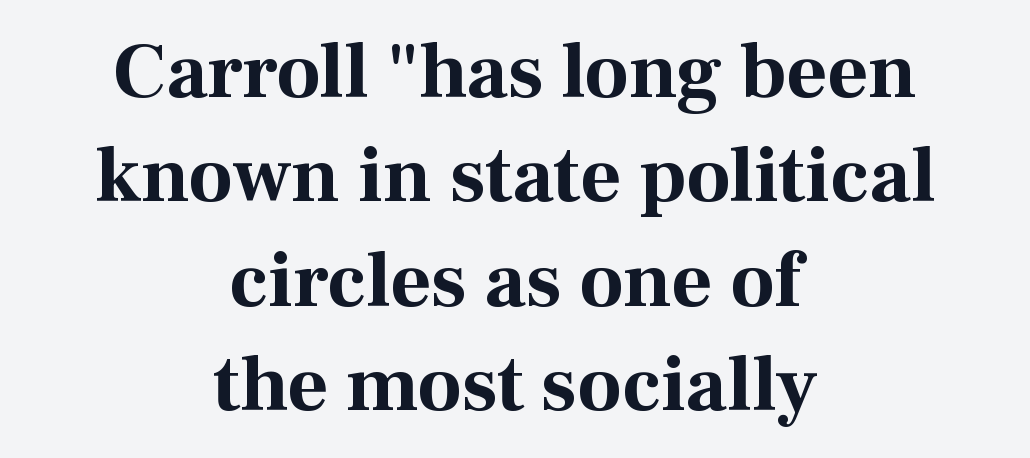
Q: Is the text bold? A: Yes.
Q: Is the text italic (slanted)? A: No, it is upright.
Q: Is the typeface a serif or a sans-serif typeface? A: Serif.
Q: Is the text underlined? A: No.
Q: How is the paragraph aligned? A: Centered.
Q: Is the spacing between letters normal or unusually wide? A: Normal.
Q: Is the spacing between lines tight, normal or loose? A: Normal.
Q: Width (condensed, normal, or wide)? A: Normal.
Q: Stroke contrast? A: Medium.
Q: x-height? A: Medium.
Q: Monospaced? A: No.
